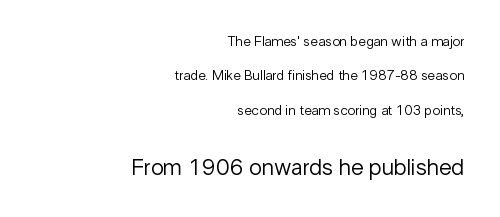
The setting favours the right margin, as signatures and pull-quotes sometimes do. Between one letter and the next there's only the usual sliver of space. Reading top to bottom, the characters get bigger at the block break. It's the straight-up-and-down kind of type. The strokes are not fattened; the text isn't bold. This rendering features lettering with no underline.
